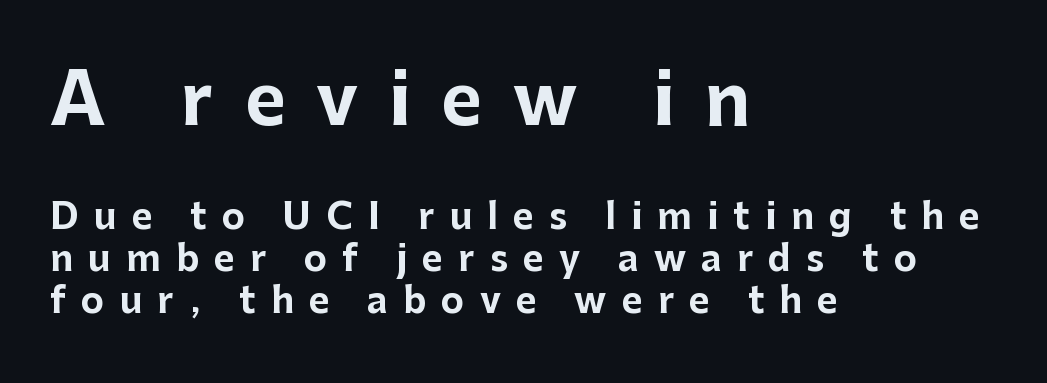
The image shows 70 px bold sans-serif type, upright; set left-aligned, line spacing 1.21x, unusually wide letter spacing (+0.44 em), not underlined; the first (top) block is 2.0x larger; low stroke contrast and a medium x-height.
